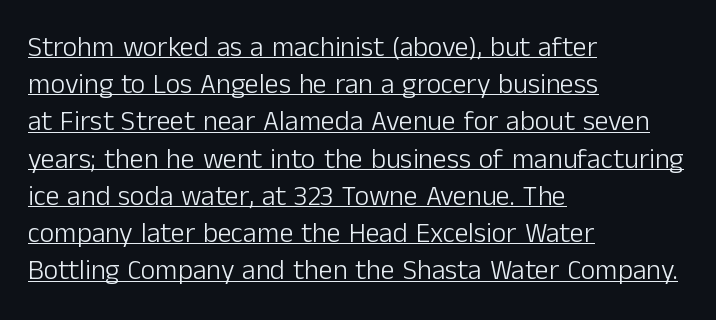
Q: Is the text bold? A: No.
Q: Is the text italic (slanted)? A: No, it is upright.
Q: Is the typeface a serif or a sans-serif typeface? A: Sans-serif.
Q: Is the text underlined? A: Yes.
Q: How is the paragraph aligned? A: Left-aligned.
Q: Is the spacing between letters normal or unusually wide? A: Normal.
Q: Is the spacing between lines tight, normal or loose? A: Normal.
Q: Width (condensed, normal, or wide)? A: Normal.
Q: Stroke contrast? A: Low.
Q: x-height? A: Medium.
Q: Monospaced? A: No.
